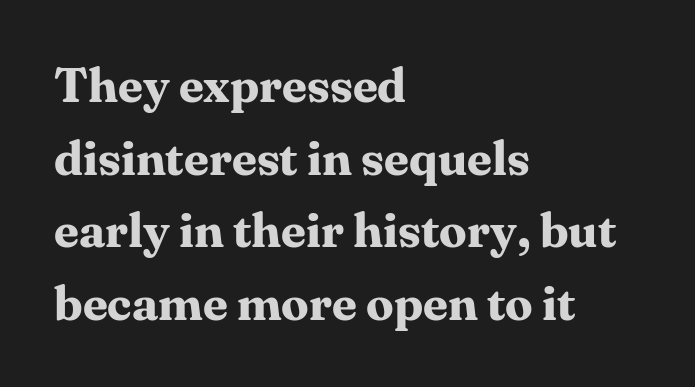
Q: Is the text bold? A: Yes.
Q: Is the text italic (slanted)? A: No, it is upright.
Q: Is the typeface a serif or a sans-serif typeface? A: Serif.
Q: Is the text underlined? A: No.
Q: How is the paragraph aligned? A: Left-aligned.
Q: Is the spacing between letters normal or unusually wide? A: Normal.
Q: Is the spacing between lines tight, normal or loose? A: Normal.
Q: Width (condensed, normal, or wide)? A: Normal.
Q: Stroke contrast? A: Medium.
Q: x-height? A: Medium.
Q: Monospaced? A: No.
